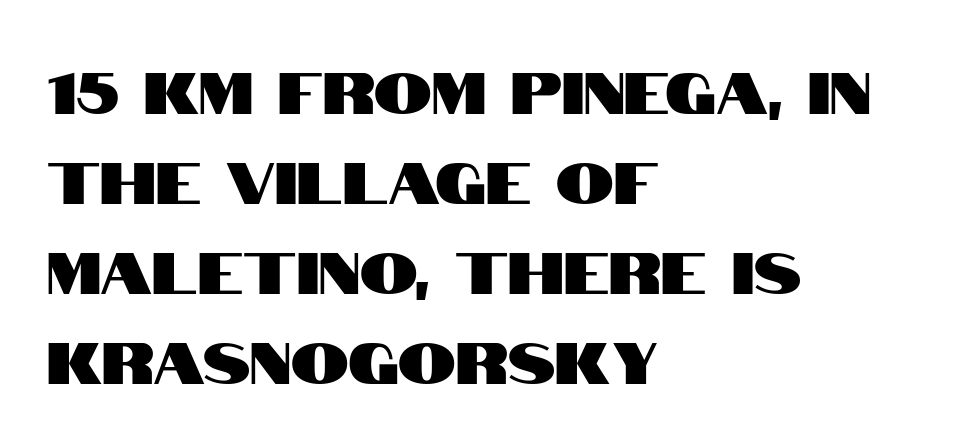
Grotesque or geometric, the face here clearly has no serifs. Each letter keeps its own natural width here, so spacing adapts to shape. A typesetter would mark this as roman, not italic. Rows of type keep a routine distance in the vertical direction. The rendering anchors every line to the left-hand side. Lines of text with bare space underneath.
